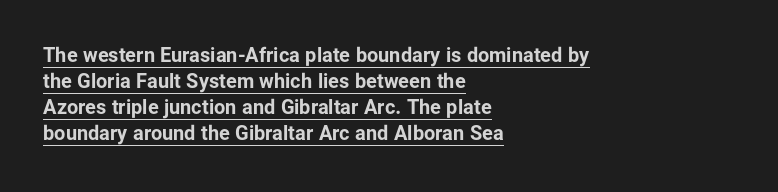
The image shows 20 px bold type, upright; set left-aligned, normal line spacing (1.3x), normal letter spacing, underlined.
